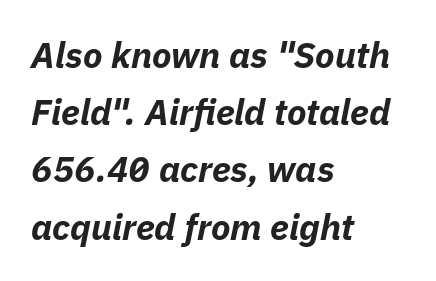
{"italic": "yes", "lean": "right", "slant_degrees": 11, "bold": "yes", "weight": "bold", "width": "normal", "stroke_contrast": "low", "x_height": "medium", "monospaced": "no", "underline": "no", "align": "left", "line_spacing": "normal", "line_spacing_ratio": 1.59, "letter_spacing": "normal", "letter_spacing_em": 0.0, "glyph_px": 36}
